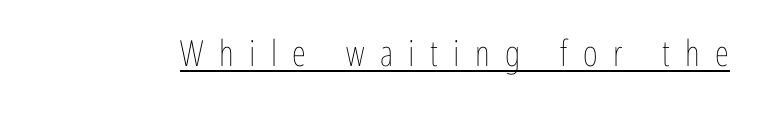
Q: Is the text bold? A: No.
Q: Is the text italic (slanted)? A: No, it is upright.
Q: Is the text underlined? A: Yes.
Q: Is the spacing between letters normal or unusually wide? A: Unusually wide.
Q: Width (condensed, normal, or wide)? A: Condensed.
Q: Stroke contrast? A: Low.
Q: x-height? A: Medium.
Q: Monospaced? A: No.
